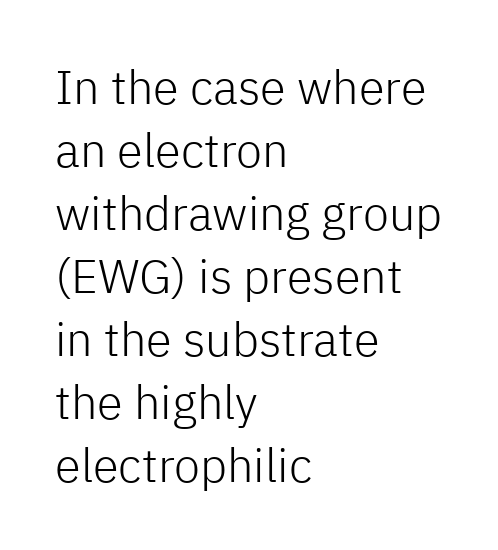
The image shows 47 px light sans-serif type, upright; set left-aligned, normal line spacing (1.34x), normal letter spacing, not underlined; low stroke contrast and a medium x-height.
